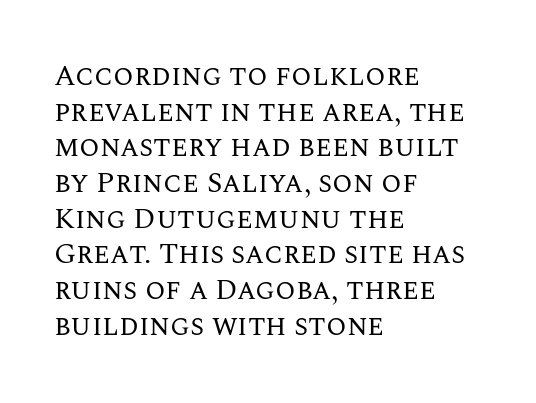
Q: Is the text bold? A: No.
Q: Is the text italic (slanted)? A: No, it is upright.
Q: Is the text underlined? A: No.
Q: How is the paragraph aligned? A: Left-aligned.
Q: Is the spacing between letters normal or unusually wide? A: Normal.
Q: Width (condensed, normal, or wide)? A: Normal.
Q: Stroke contrast? A: Medium.
Q: x-height? A: Large.
Q: Monospaced? A: No.
